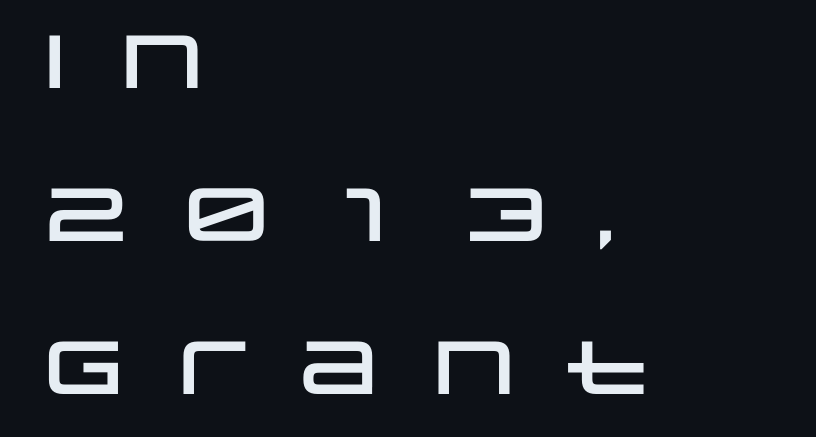
A typesetter would call this proportional, since set widths differ per character. The lettering holds an erect, upright posture throughout. The block of text is sparse from top to bottom, with ample space between rows. Nothing sits at the stroke ends, so this counts as sans-serif. Left-aligned paragraph, ragged on the right. This rendering features lettering with no underline.
